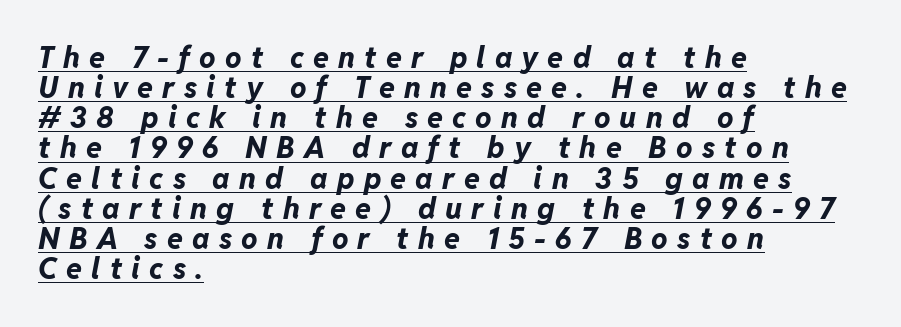
{"italic": "yes", "lean": "right", "slant_degrees": 11, "bold": "yes", "weight": "bold", "width": "normal", "stroke_contrast": "low", "x_height": "medium", "monospaced": "no", "underline": "yes", "align": "left", "line_spacing": "tight", "line_spacing_ratio": 1.04, "letter_spacing": "wide", "letter_spacing_em": 0.32, "glyph_px": 29}
